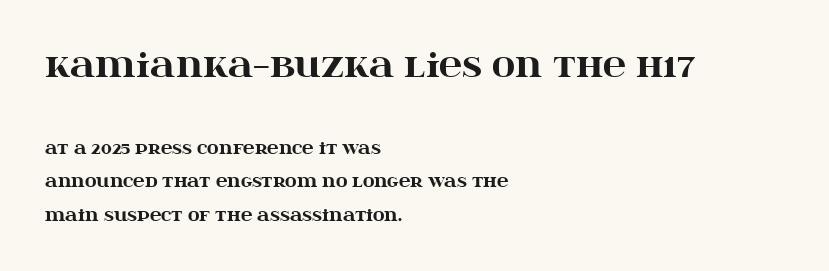
The image shows 32 px heavy, wide serif type, upright; set left-aligned, loose line spacing (2.1x), normal letter spacing, not underlined; the first (top) block is 2.0x larger; high stroke contrast and a large x-height.
